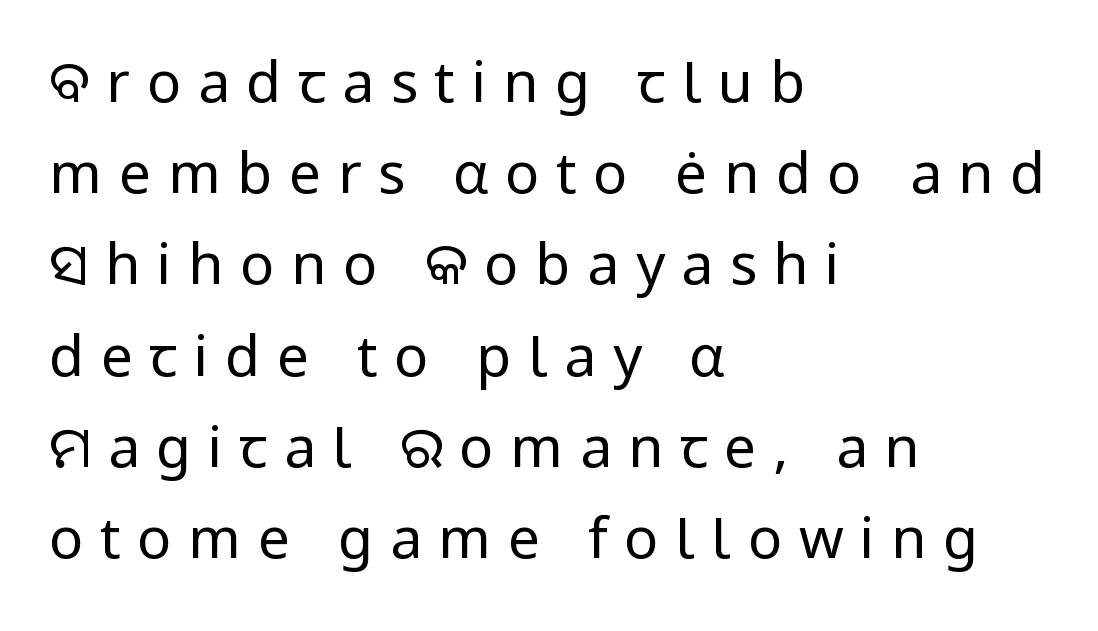
Q: Is the text bold? A: No.
Q: Is the text italic (slanted)? A: No, it is upright.
Q: Is the typeface a serif or a sans-serif typeface? A: Sans-serif.
Q: Is the text underlined? A: No.
Q: How is the paragraph aligned? A: Left-aligned.
Q: Is the spacing between letters normal or unusually wide? A: Unusually wide.
Q: Is the spacing between lines tight, normal or loose? A: Normal.
Q: Width (condensed, normal, or wide)? A: Normal.
Q: Stroke contrast? A: Low.
Q: x-height? A: Medium.
Q: Monospaced? A: No.
